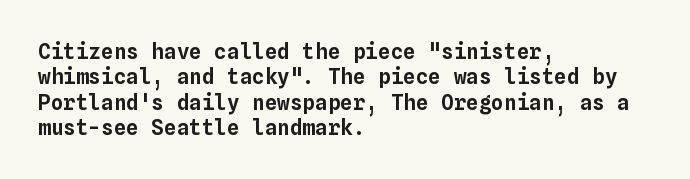
Short and long lines alike share a common starting point at left. Letters rest on an invisible, unmarked baseline. No extra tracking has been applied to these lines. Is there any slant? The stems are plumb.
